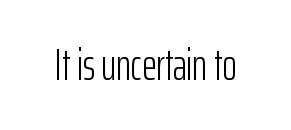
{"serif": "no", "italic": "no", "bold": "no", "weight": "light", "width": "condensed", "stroke_contrast": "low", "x_height": "medium", "monospaced": "no", "underline": "no", "letter_spacing": "normal", "letter_spacing_em": 0.0, "glyph_px": 44}
